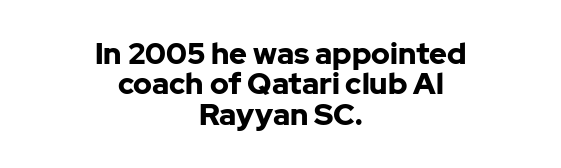
{"serif": "no", "italic": "no", "bold": "yes", "weight": "bold", "width": "normal", "stroke_contrast": "low", "x_height": "medium", "monospaced": "no", "underline": "no", "align": "center", "line_spacing": "tight", "line_spacing_ratio": 1.01, "letter_spacing": "normal", "letter_spacing_em": 0.0, "glyph_px": 30}
